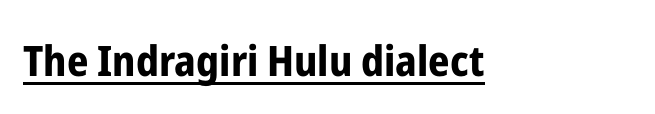
{"serif": "no", "italic": "no", "bold": "yes", "weight": "bold", "width": "condensed", "stroke_contrast": "low", "x_height": "medium", "monospaced": "no", "underline": "yes", "letter_spacing": "normal", "letter_spacing_em": 0.0, "glyph_px": 42}
